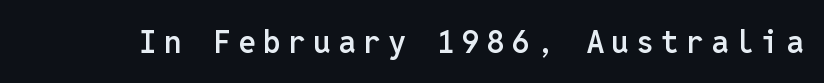
The image shows 31 px semibold sans-serif type, upright, monospaced; set unusually wide letter spacing (+0.24 em), not underlined; low stroke contrast and a medium x-height.
